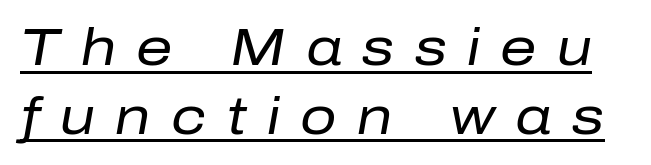
The image shows 51 px regular-weight type, italic (leaning right); set normal line spacing (1.35x), unusually wide letter spacing (+0.4 em), underlined; low stroke contrast and a medium x-height.
